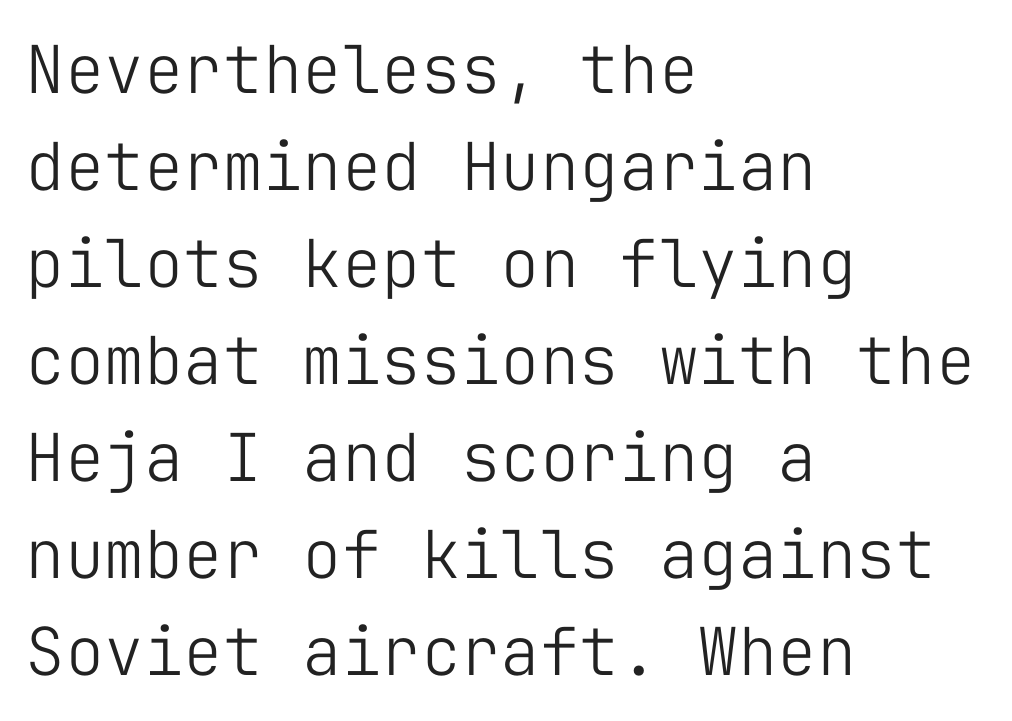
Q: Is the text bold? A: No.
Q: Is the text italic (slanted)? A: No, it is upright.
Q: Is the typeface a serif or a sans-serif typeface? A: Sans-serif.
Q: Is the text underlined? A: No.
Q: How is the paragraph aligned? A: Left-aligned.
Q: Is the spacing between letters normal or unusually wide? A: Normal.
Q: Is the spacing between lines tight, normal or loose? A: Normal.
Q: Width (condensed, normal, or wide)? A: Normal.
Q: Stroke contrast? A: Low.
Q: x-height? A: Medium.
Q: Monospaced? A: Yes.
